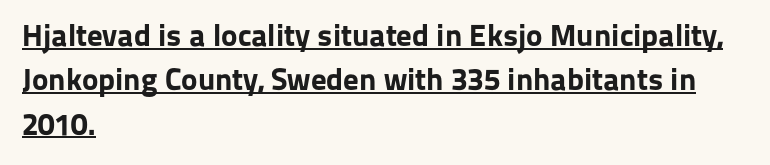
Typographically, this falls in the sans-serif category. How would I describe the line gaps? Plain and ordinary. Each letter keeps its own natural width here, so spacing adapts to shape. Emphasis by weight is at full strength: bold. No extra tracking has been applied to these lines. Characters remain perfectly vertical along every line.
